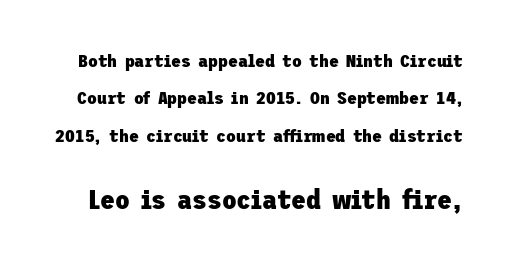
Q: Is the text bold? A: Yes.
Q: Is the text italic (slanted)? A: No, it is upright.
Q: Is the text underlined? A: No.
Q: Is the spacing between letters normal or unusually wide? A: Normal.
Q: Is the spacing between lines tight, normal or loose? A: Loose.
Q: Which block of text is set in a larger size, the first (top) or the second (bottom)? A: The second (bottom) one.
